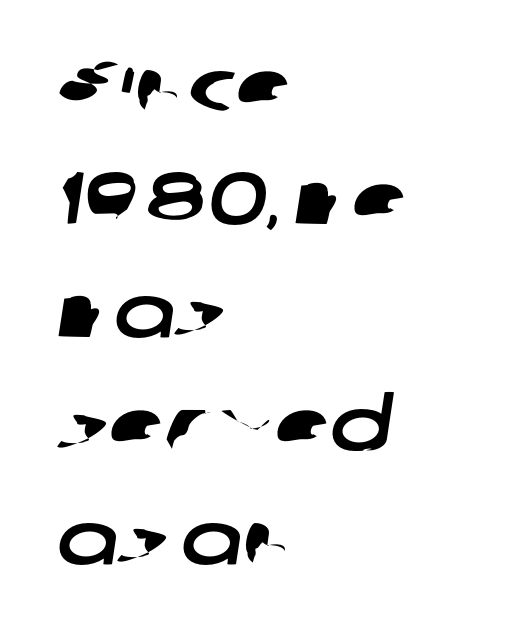
To sum up the face: it is a sans, with no serifs. The setting favours the left margin, as ordinary paragraphs usually do. The face used here is proportionally spaced, like ordinary book or web type. Spacing between characters is what you'd get straight out of the box.
